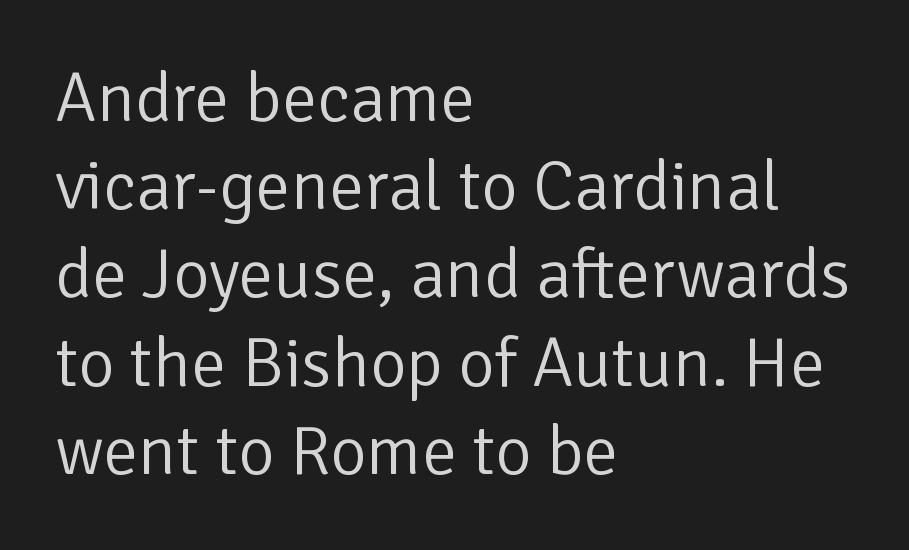
The image shows 70 px light sans-serif type, upright; set left-aligned, normal line spacing (1.26x), normal letter spacing, not underlined; low stroke contrast and a medium x-height.
